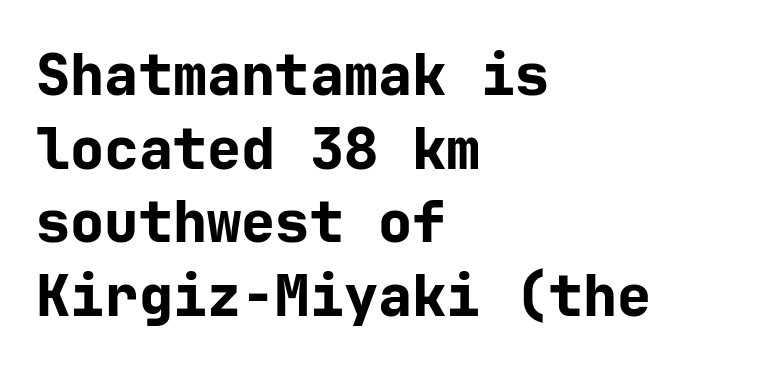
Q: Is the text bold? A: Yes.
Q: Is the text italic (slanted)? A: No, it is upright.
Q: Is the typeface a serif or a sans-serif typeface? A: Sans-serif.
Q: Is the text underlined? A: No.
Q: How is the paragraph aligned? A: Left-aligned.
Q: Is the spacing between letters normal or unusually wide? A: Normal.
Q: Is the spacing between lines tight, normal or loose? A: Normal.
Q: Width (condensed, normal, or wide)? A: Normal.
Q: Stroke contrast? A: Low.
Q: x-height? A: Medium.
